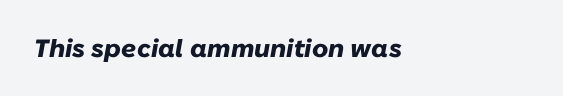
{"italic": "yes", "lean": "right", "slant_degrees": 10, "bold": "yes", "underline": "no", "align": "left", "letter_spacing": "normal", "letter_spacing_em": 0.0, "glyph_px": 25}
